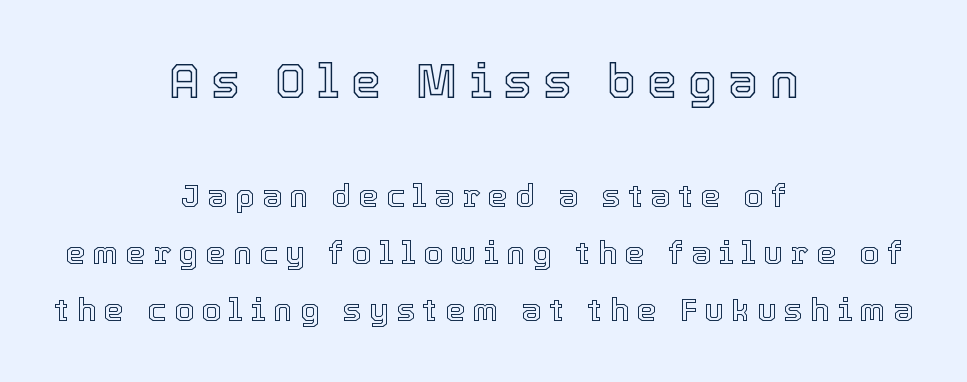
Q: Is the text italic (slanted)? A: No, it is upright.
Q: Is the text underlined? A: No.
Q: How is the paragraph aligned? A: Centered.
Q: Is the spacing between letters normal or unusually wide? A: Unusually wide.
Q: Which block of text is set in a larger size, the first (top) or the second (bottom)? A: The first (top) one.
Q: Width (condensed, normal, or wide)? A: Normal.
Q: x-height? A: Medium.
Q: Monospaced? A: No.
